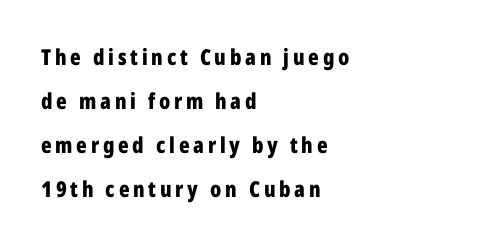
{"italic": "no", "bold": "yes", "underline": "no", "align": "left", "line_spacing": "loose", "line_spacing_ratio": 2.0, "glyph_px": 22}
